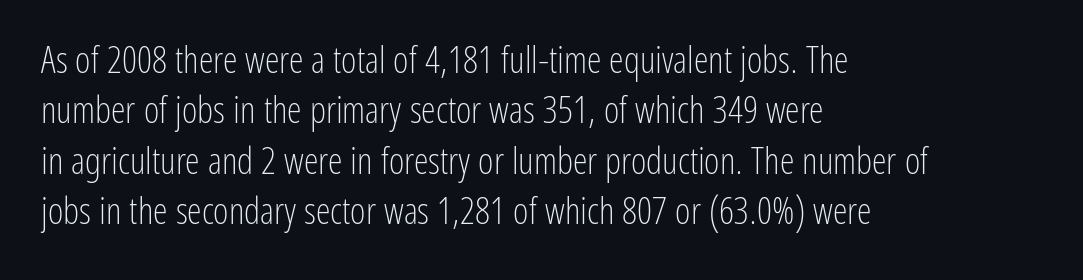
The image shows 37 px light, condensed sans-serif type, upright; set left-aligned, normal line spacing (1.36x), normal letter spacing, not underlined; low stroke contrast and a medium x-height.
